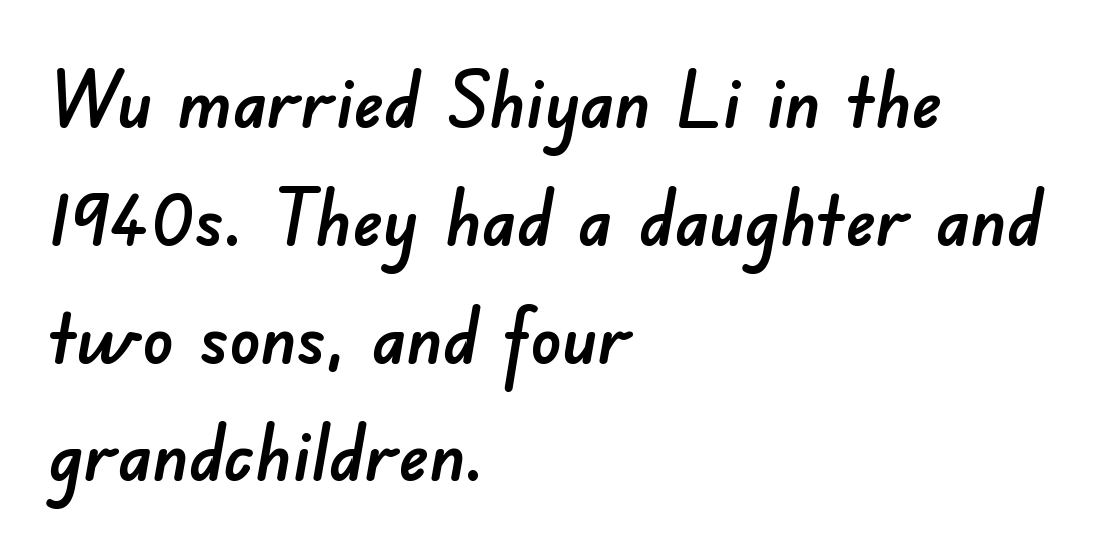
{"serif": "no", "width": "normal", "stroke_contrast": "low", "x_height": "small", "monospaced": "no", "underline": "no", "align": "left", "line_spacing": "normal", "line_spacing_ratio": 1.53, "letter_spacing": "normal", "letter_spacing_em": 0.0, "glyph_px": 77}
